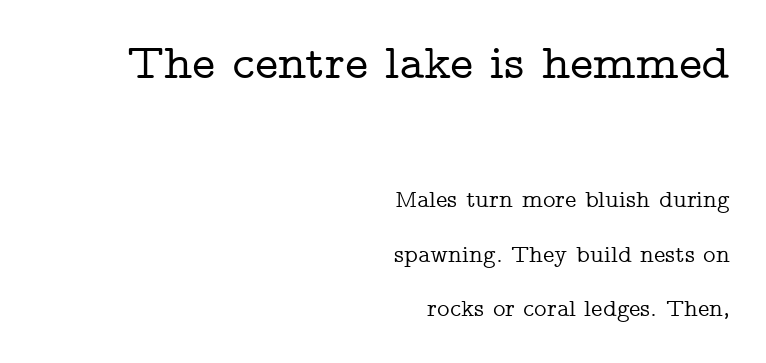
Letters rest on an invisible, unmarked baseline. Does the lettering tilt? It doesn't — this is upright. The characters display serif detailing at their extremities. If you squint, the top block still reads clearly — it's the larger of the two.
